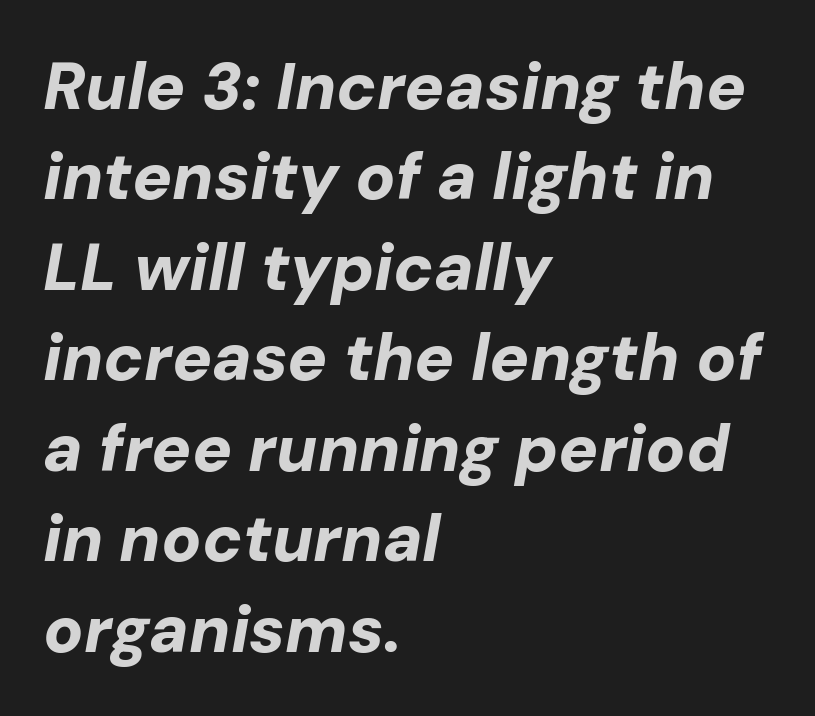
The image shows 66 px bold type, italic (leaning right); set left-aligned, normal line spacing (1.37x), normal letter spacing, not underlined; low stroke contrast and a medium x-height.
